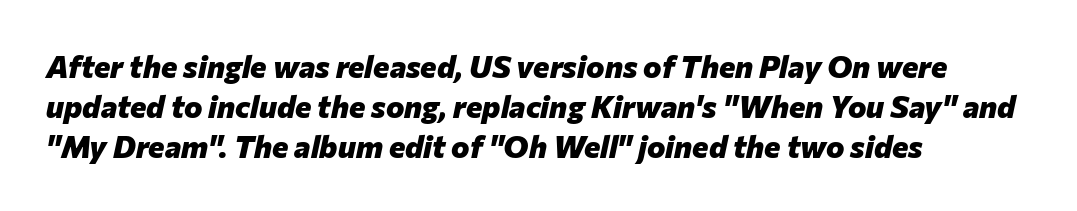
The image shows 31 px heavy type, italic (leaning right); set left-aligned, normal line spacing (1.29x), normal letter spacing, not underlined; low stroke contrast and a medium x-height.
